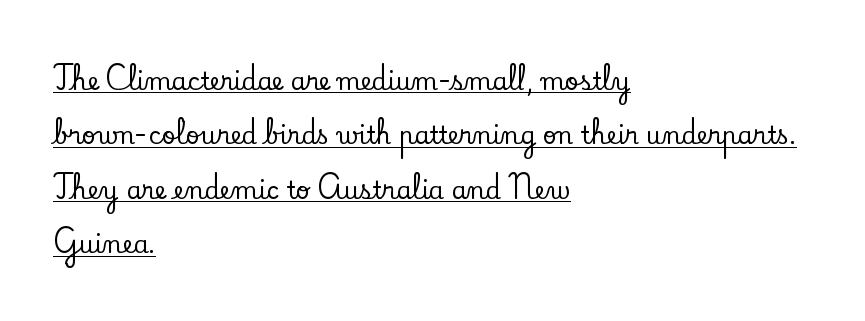
{"italic": "no", "underline": "yes", "align": "left", "line_spacing": "loose", "line_spacing_ratio": 2.27, "letter_spacing": "normal", "letter_spacing_em": 0.0, "glyph_px": 24}
